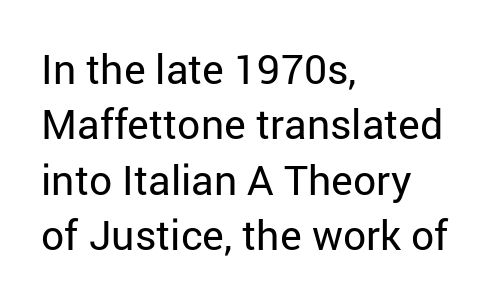
Q: Is the text bold? A: No.
Q: Is the text italic (slanted)? A: No, it is upright.
Q: Is the typeface a serif or a sans-serif typeface? A: Sans-serif.
Q: Is the text underlined? A: No.
Q: How is the paragraph aligned? A: Left-aligned.
Q: Is the spacing between letters normal or unusually wide? A: Normal.
Q: Is the spacing between lines tight, normal or loose? A: Normal.
Q: Width (condensed, normal, or wide)? A: Normal.
Q: Stroke contrast? A: Low.
Q: x-height? A: Medium.
Q: Monospaced? A: No.
